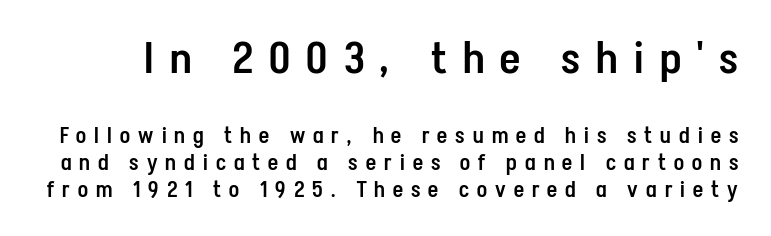
The image shows 44 px semibold, condensed sans-serif type, upright; set line spacing 1.24x, unusually wide letter spacing (+0.37 em), not underlined; the first (top) block is 2.0x larger; low stroke contrast and a medium x-height.
